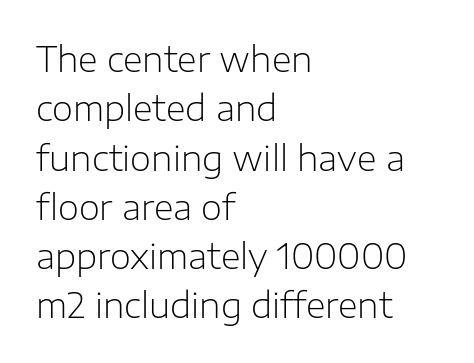
This block has exactly the height ordinary leading produces. The typeface chosen for these lines omits serifs. A student would call this left alignment; a typographer would say flush left, rag right. The passage shown is typed in a proportional face where columns would drift. Bold? No — there's no thickening of the strokes. You can tell it's not italic because the verticals are truly vertical.
